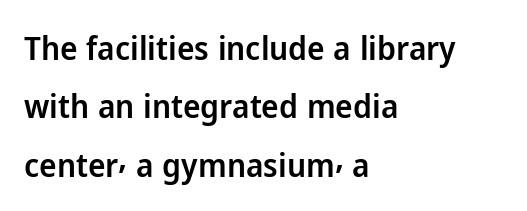
Q: Is the text bold? A: Semi-bold.
Q: Is the text italic (slanted)? A: No, it is upright.
Q: Is the typeface a serif or a sans-serif typeface? A: Sans-serif.
Q: Is the text underlined? A: No.
Q: How is the paragraph aligned? A: Left-aligned.
Q: Is the spacing between letters normal or unusually wide? A: Normal.
Q: Width (condensed, normal, or wide)? A: Normal.
Q: Stroke contrast? A: Low.
Q: x-height? A: Medium.
Q: Monospaced? A: No.
